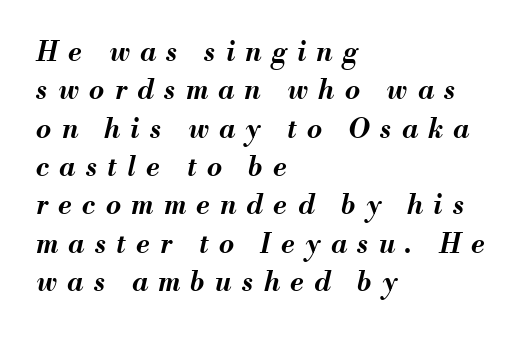
Each line starts at the same left margin while the right side varies. Plain, unruled lines of type. Leading: standard. Glyph-to-glyph distance is far greater than everyday printed text. This is heavy type, rendered in bold. In terms of posture, this sample is oblique.
